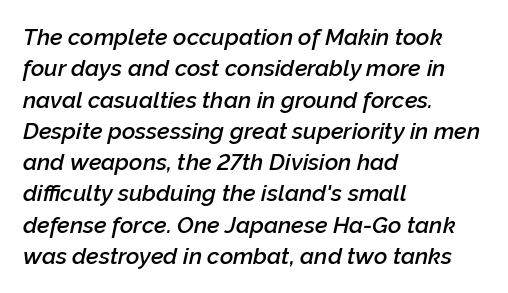
Notice the strokes are somewhat thickened but not fully heavy: this is a semibold. The rows are spaced the way most documents space them. The ragged edge is on the right, which tells us the setting is flush left. Designer's note — italics engaged. Descender tails drop into unmarked territory.
